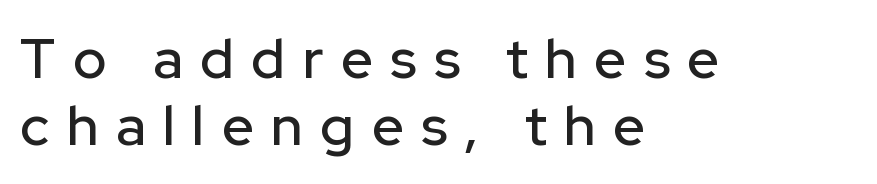
Visually the block forms a straight wall on the left and a jagged coastline on the right. Here the designer chose a conventional face with non-uniform glyph widths. Nope, no serifs anywhere on these letters. Words float on clear page, feet unadorned.
